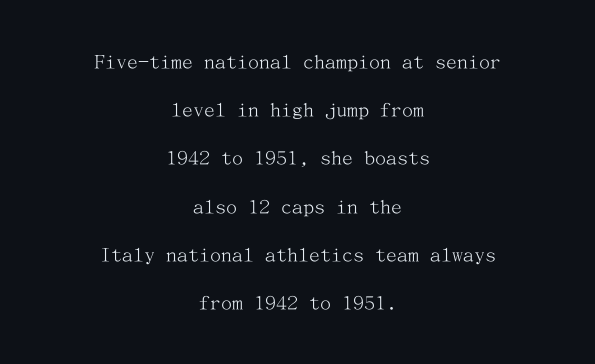
Q: Is the text bold? A: No.
Q: Is the text italic (slanted)? A: No, it is upright.
Q: Is the text underlined? A: No.
Q: How is the paragraph aligned? A: Centered.
Q: Is the spacing between letters normal or unusually wide? A: Normal.
Q: Is the spacing between lines tight, normal or loose? A: Loose.
